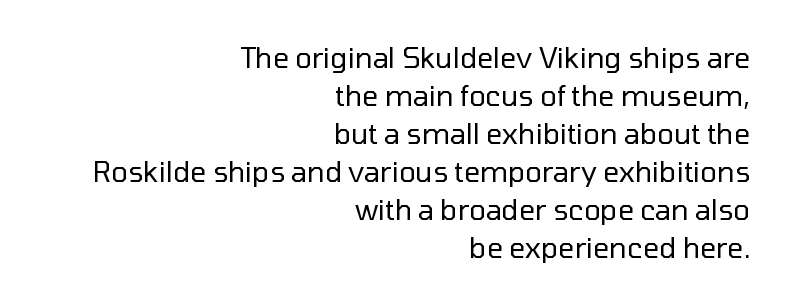
The image shows 28 px regular-weight sans-serif type, upright; set right-aligned, normal line spacing (1.36x), normal letter spacing, not underlined; low stroke contrast and a medium x-height.
